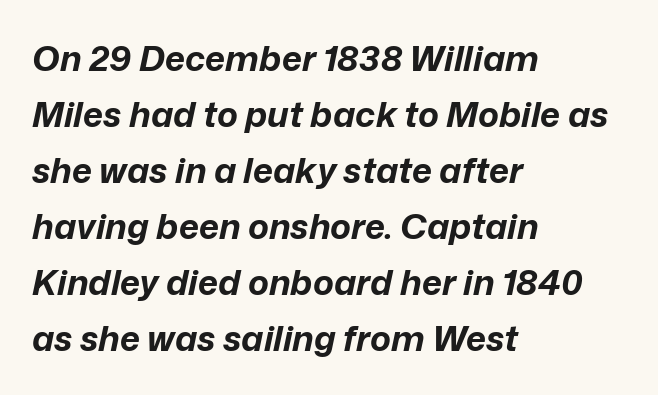
Q: Is the text bold? A: Yes.
Q: Is the text italic (slanted)? A: Yes, it leans right by about 12 degrees.
Q: Is the text underlined? A: No.
Q: How is the paragraph aligned? A: Left-aligned.
Q: Is the spacing between letters normal or unusually wide? A: Normal.
Q: Is the spacing between lines tight, normal or loose? A: Normal.
Q: Width (condensed, normal, or wide)? A: Normal.
Q: Stroke contrast? A: Low.
Q: x-height? A: Medium.
Q: Monospaced? A: No.
